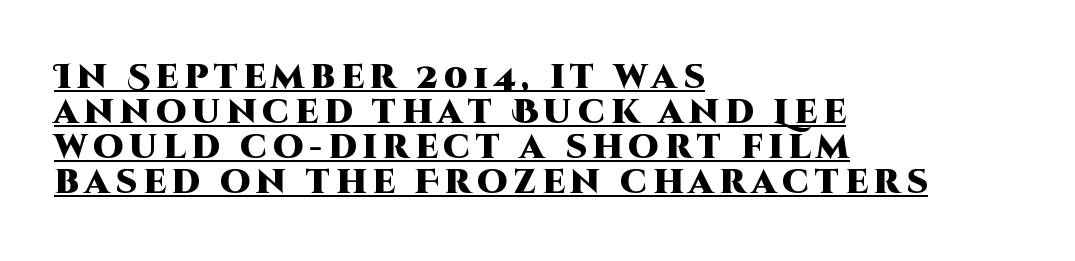
Horizontal bands of white between lines are thin slivers. The axis of the letterforms is exactly vertical. Heft: maximum for text — a bold. The glyphs in this specimen are sans serif. The setting favours the left margin, as ordinary paragraphs usually do.
